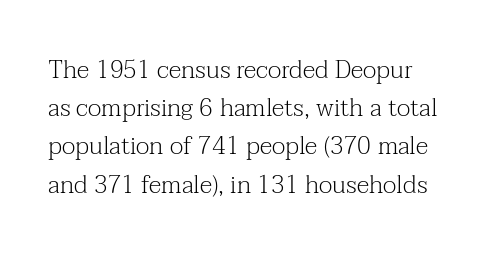
{"italic": "no", "bold": "no", "underline": "no", "line_spacing": "normal", "line_spacing_ratio": 1.53, "letter_spacing": "normal", "letter_spacing_em": 0.0, "glyph_px": 25}
